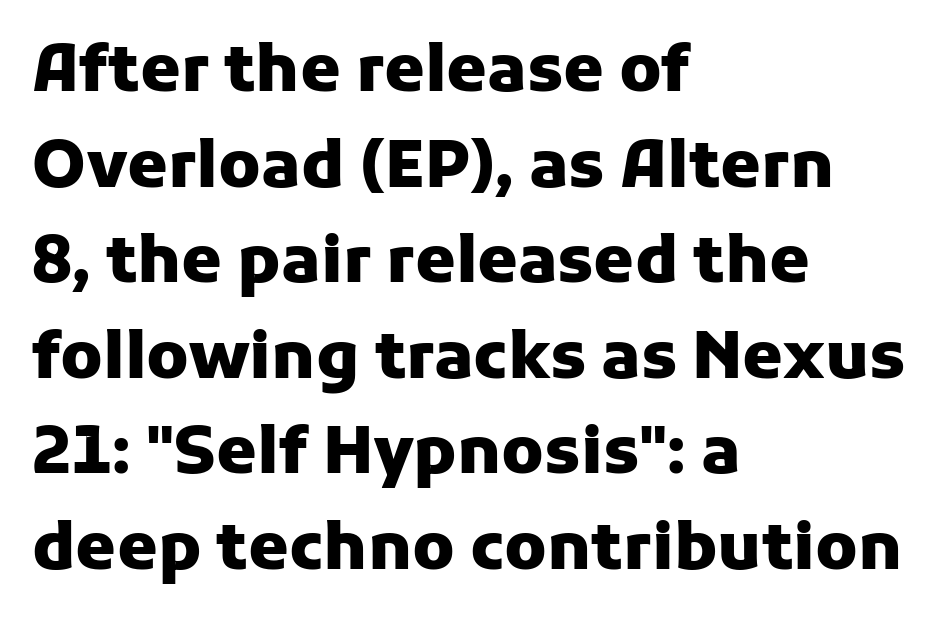
{"serif": "no", "italic": "no", "bold": "yes", "weight": "heavy", "width": "normal", "stroke_contrast": "low", "x_height": "medium", "monospaced": "no", "underline": "no", "align": "left", "line_spacing": "normal", "line_spacing_ratio": 1.47, "letter_spacing": "normal", "letter_spacing_em": 0.0, "glyph_px": 65}
